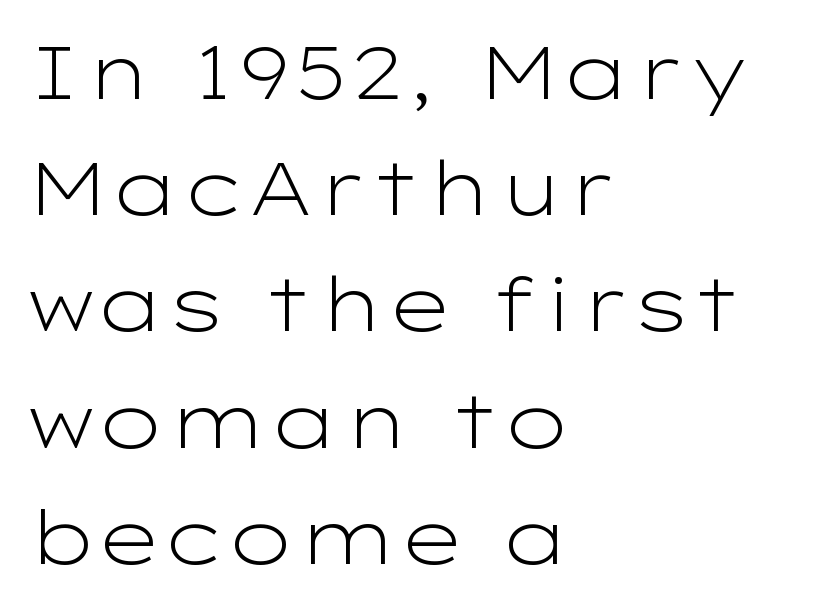
Q: Is the text bold? A: No.
Q: Is the text italic (slanted)? A: No, it is upright.
Q: Is the typeface a serif or a sans-serif typeface? A: Sans-serif.
Q: Is the text underlined? A: No.
Q: How is the paragraph aligned? A: Left-aligned.
Q: Is the spacing between letters normal or unusually wide? A: Normal.
Q: Is the spacing between lines tight, normal or loose? A: Normal.
Q: Width (condensed, normal, or wide)? A: Wide.
Q: Stroke contrast? A: Low.
Q: x-height? A: Medium.
Q: Monospaced? A: No.
